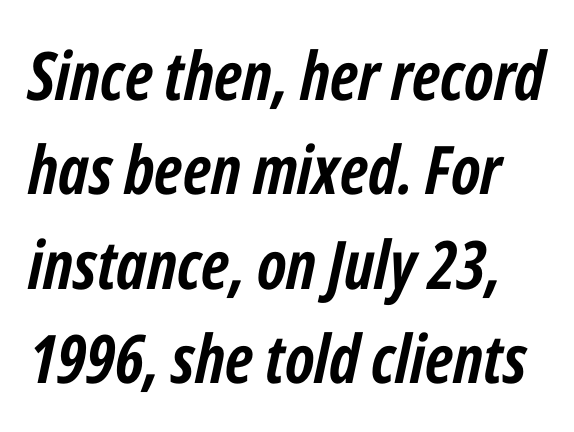
{"italic": "yes", "lean": "right", "slant_degrees": 12, "bold": "yes", "weight": "semibold", "width": "condensed", "stroke_contrast": "low", "x_height": "medium", "monospaced": "no", "underline": "no", "line_spacing": "normal", "line_spacing_ratio": 1.41, "letter_spacing": "normal", "letter_spacing_em": 0.0, "glyph_px": 67}
